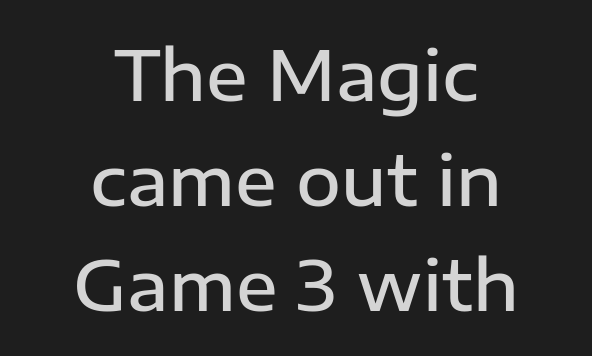
The image shows 69 px semibold sans-serif type, upright; set centered, normal line spacing (1.52x), normal letter spacing, not underlined; low stroke contrast and a medium x-height.
